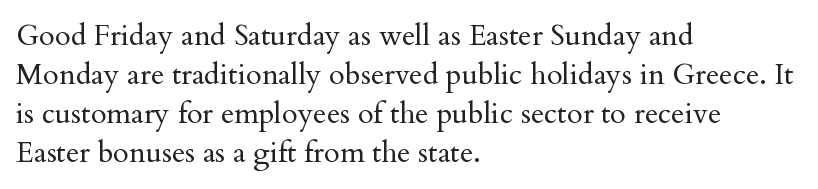
The image shows 29 px regular-weight serif type, upright; set left-aligned, normal line spacing (1.34x), normal letter spacing, not underlined; medium stroke contrast and a small x-height.
